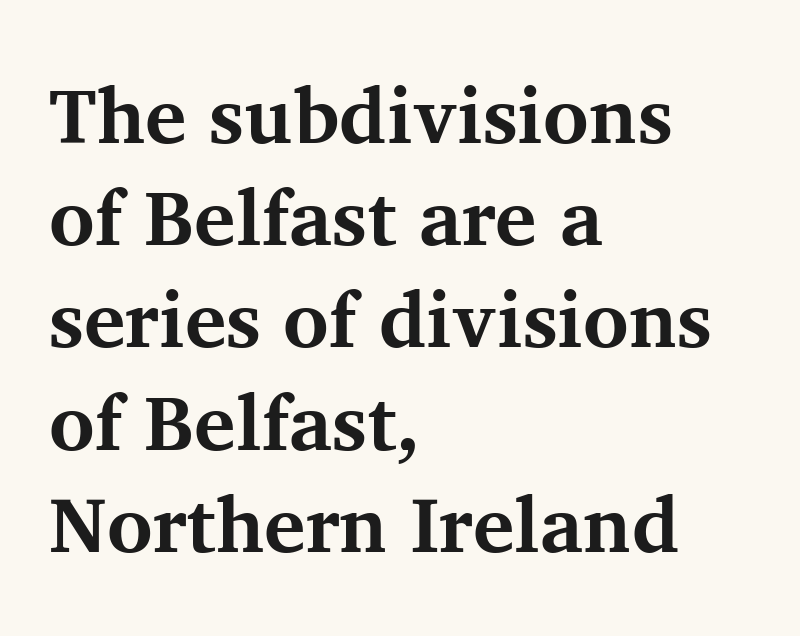
The image shows 78 px bold serif type, upright; set left-aligned, normal line spacing (1.31x), normal letter spacing, not underlined; medium stroke contrast and a medium x-height.
